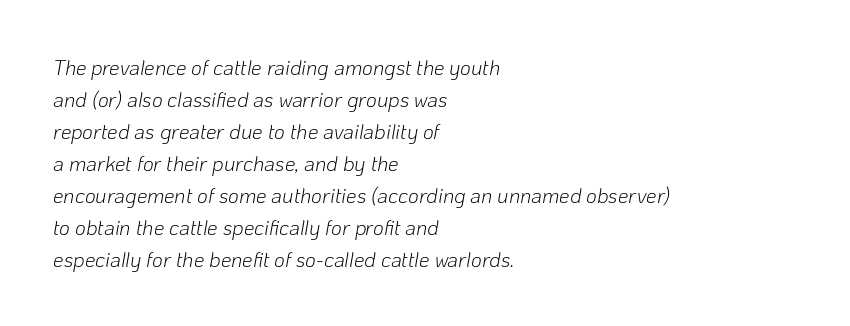
Q: Is the text bold? A: No.
Q: Is the text italic (slanted)? A: Yes, it leans right by about 10 degrees.
Q: Is the text underlined? A: No.
Q: How is the paragraph aligned? A: Left-aligned.
Q: Is the spacing between letters normal or unusually wide? A: Normal.
Q: Is the spacing between lines tight, normal or loose? A: Normal.
